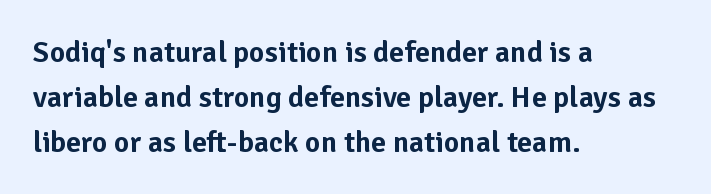
Q: Is the text italic (slanted)? A: No, it is upright.
Q: Is the typeface a serif or a sans-serif typeface? A: Sans-serif.
Q: Is the text underlined? A: No.
Q: How is the paragraph aligned? A: Left-aligned.
Q: Is the spacing between letters normal or unusually wide? A: Normal.
Q: Is the spacing between lines tight, normal or loose? A: Normal.
Q: Width (condensed, normal, or wide)? A: Normal.
Q: Stroke contrast? A: Low.
Q: x-height? A: Medium.
Q: Monospaced? A: No.
